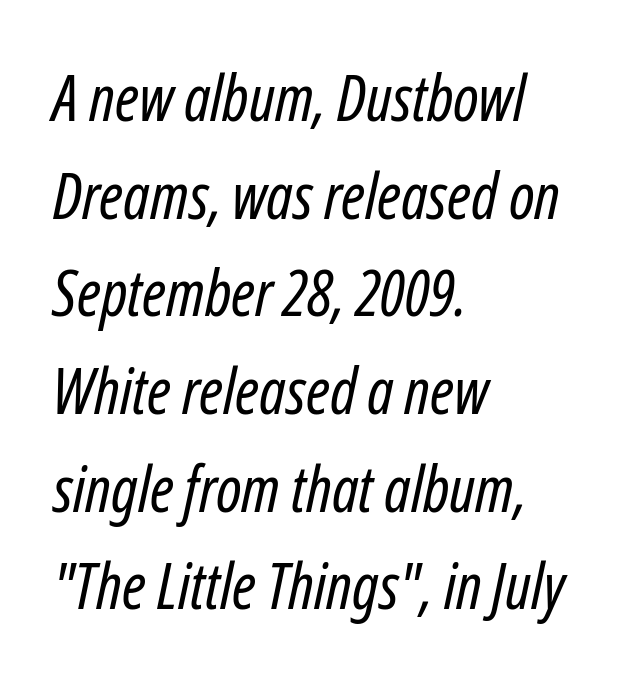
The image shows 63 px regular-weight, condensed type, italic (leaning right); set left-aligned, normal line spacing (1.55x), normal letter spacing, not underlined; low stroke contrast and a medium x-height.
